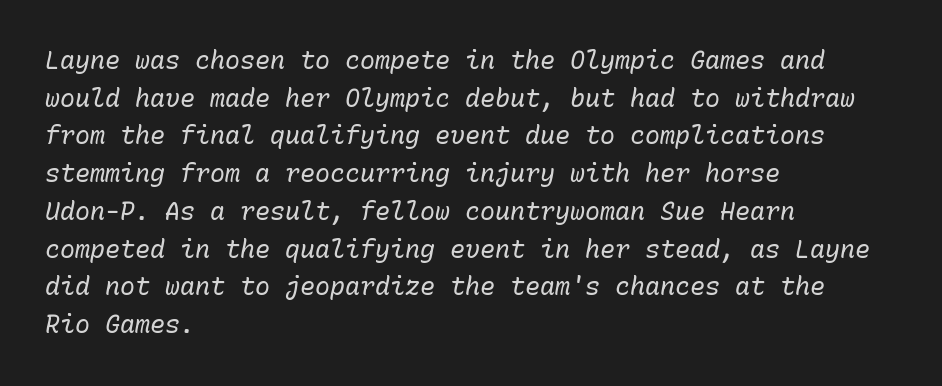
Q: Is the text bold? A: No.
Q: Is the text italic (slanted)? A: Yes, it leans right by about 10 degrees.
Q: Is the text underlined? A: No.
Q: How is the paragraph aligned? A: Left-aligned.
Q: Is the spacing between letters normal or unusually wide? A: Normal.
Q: Is the spacing between lines tight, normal or loose? A: Normal.
